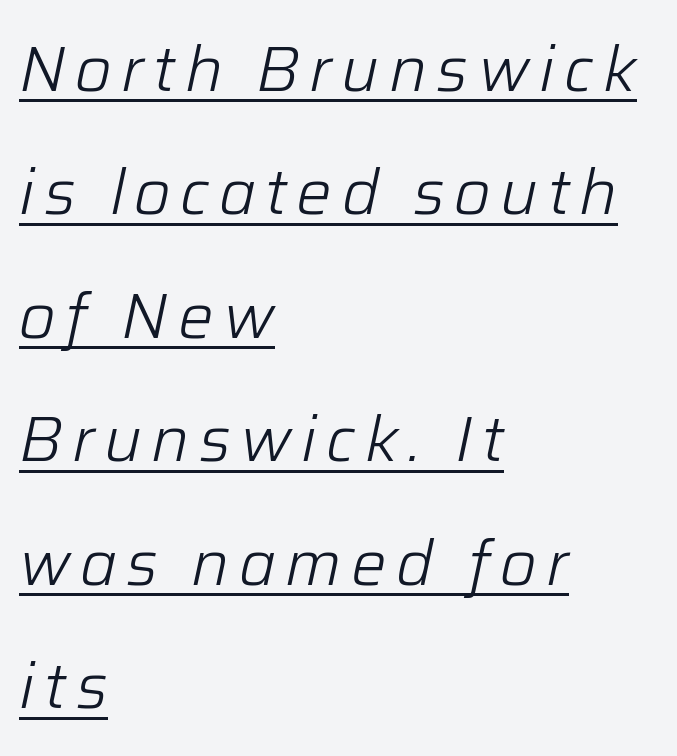
The image shows 63 px light type, italic (leaning right); set left-aligned, loose line spacing (1.96x), underlined; low stroke contrast and a medium x-height.
